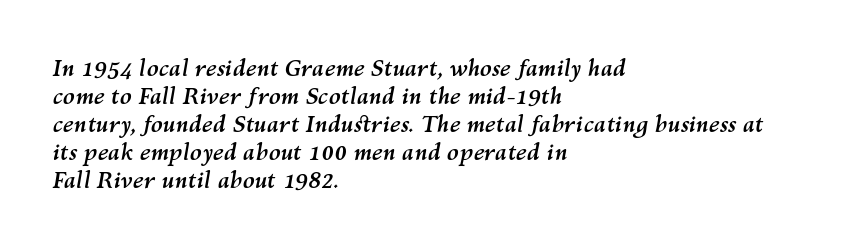
The image shows 22 px bold type, italic (leaning right); set left-aligned, normal line spacing (1.27x), normal letter spacing, not underlined.
